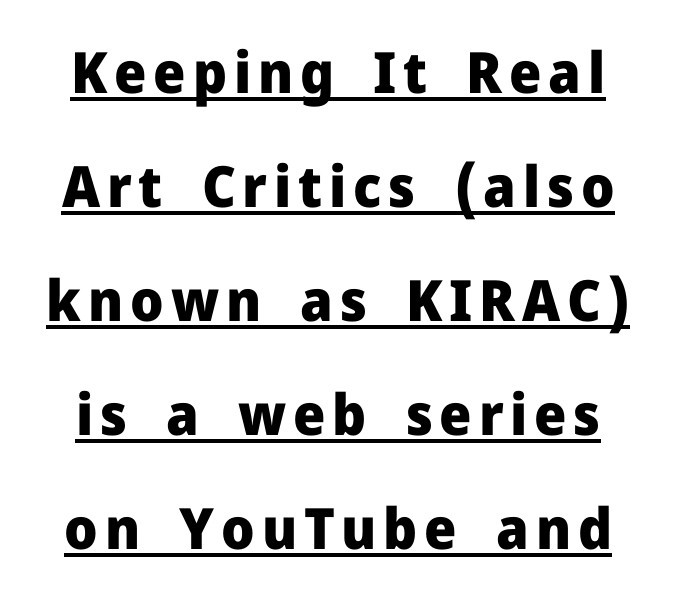
{"serif": "no", "italic": "no", "bold": "yes", "weight": "heavy", "width": "normal", "stroke_contrast": "low", "x_height": "medium", "monospaced": "no", "underline": "yes", "line_spacing": "loose", "line_spacing_ratio": 2.0, "glyph_px": 57}
